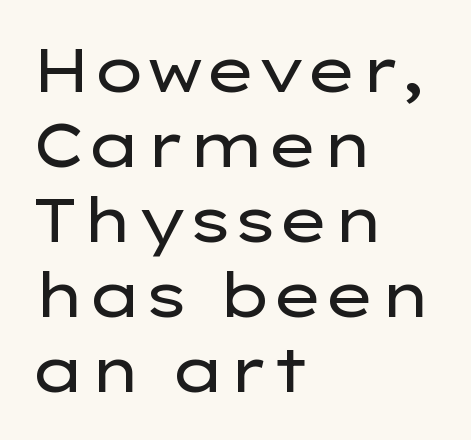
{"serif": "no", "italic": "no", "bold": "no", "weight": "regular", "width": "wide", "stroke_contrast": "low", "x_height": "medium", "monospaced": "no", "underline": "no", "align": "left", "line_spacing_ratio": 1.23, "letter_spacing": "normal", "letter_spacing_em": 0.0, "glyph_px": 61}
